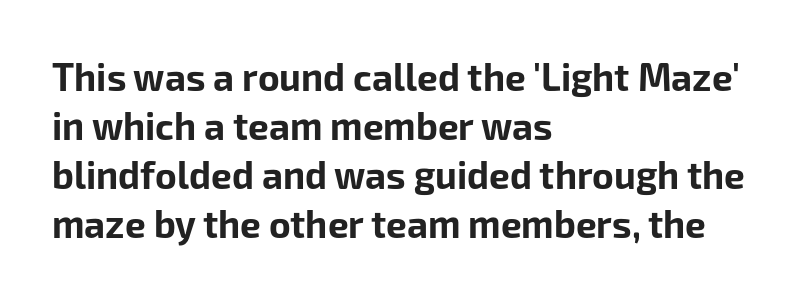
Q: Is the text bold? A: Yes.
Q: Is the text italic (slanted)? A: No, it is upright.
Q: Is the typeface a serif or a sans-serif typeface? A: Sans-serif.
Q: Is the text underlined? A: No.
Q: How is the paragraph aligned? A: Left-aligned.
Q: Is the spacing between letters normal or unusually wide? A: Normal.
Q: Is the spacing between lines tight, normal or loose? A: Normal.
Q: Width (condensed, normal, or wide)? A: Normal.
Q: Stroke contrast? A: Low.
Q: x-height? A: Medium.
Q: Monospaced? A: No.
